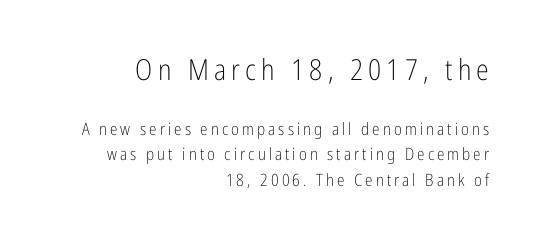
{"serif": "no", "italic": "no", "bold": "no", "weight": "light", "width": "condensed", "stroke_contrast": "low", "x_height": "medium", "monospaced": "no", "underline": "no", "align": "right", "line_spacing": "normal", "line_spacing_ratio": 1.5, "larger_block": "first", "size_ratio": 1.71, "glyph_px": 29}
